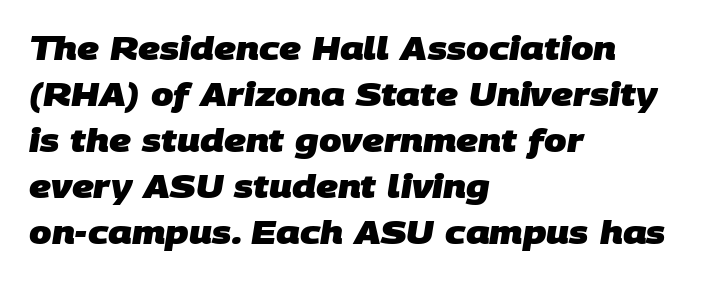
The passage shown stacks its lines at a standard gap. Nothing sits at the stroke ends, so this counts as sans-serif. Words float on clear page, feet unadorned. Does the copy run flush right? No — it runs flush left. Observe the ordinary spacing: letters are neighbours, not strangers.
